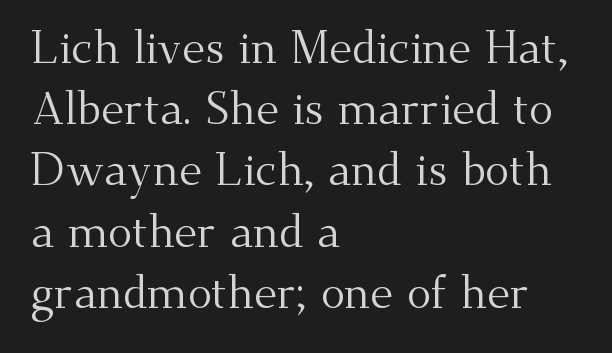
These lines sit exactly where default settings would place them. In terms of letterform style, serifs are clearly present. The letters sit at their default tracking, neither squeezed nor spread. Proportional: the letters do not fall into vertical columns.
